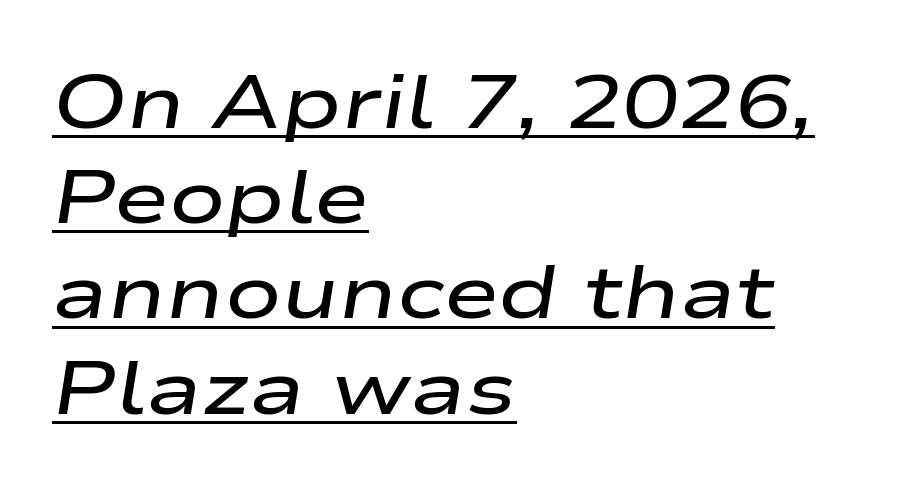
The image shows 75 px semibold, wide type, italic (leaning right); set left-aligned, normal line spacing (1.27x), normal letter spacing, underlined; low stroke contrast and a medium x-height.
